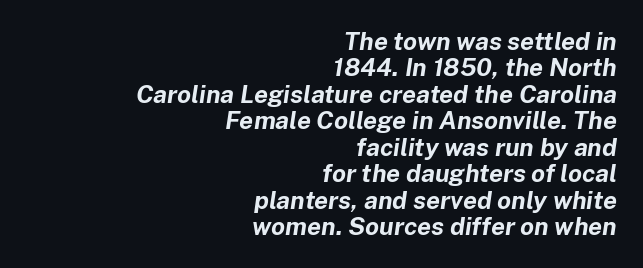
{"italic": "yes", "lean": "right", "slant_degrees": 8, "bold": "yes", "underline": "no", "align": "right", "line_spacing": "tight", "line_spacing_ratio": 1.06, "letter_spacing": "normal", "letter_spacing_em": 0.0, "glyph_px": 25}
